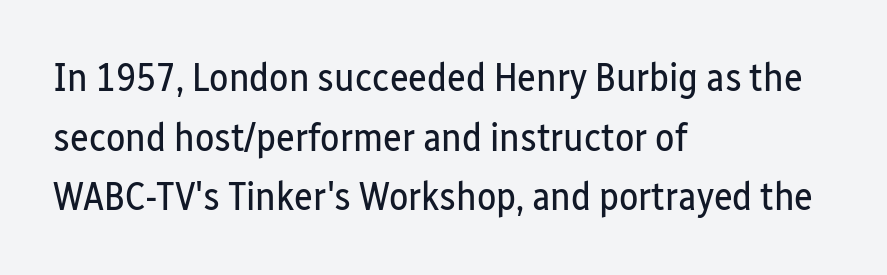
{"serif": "no", "italic": "no", "bold": "no", "weight": "regular", "width": "condensed", "stroke_contrast": "low", "x_height": "medium", "monospaced": "no", "underline": "no", "align": "left", "line_spacing": "normal", "line_spacing_ratio": 1.49, "letter_spacing": "normal", "letter_spacing_em": 0.0, "glyph_px": 40}
